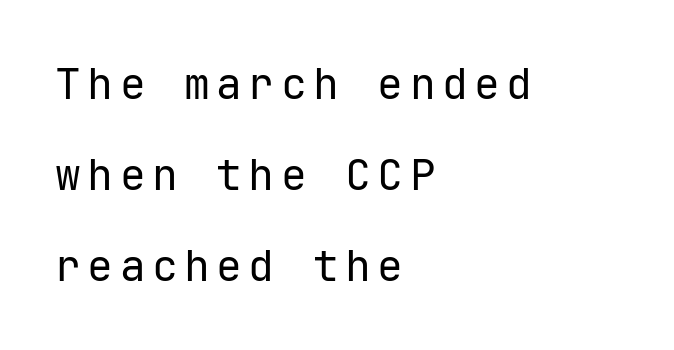
Q: Is the text bold? A: No.
Q: Is the text italic (slanted)? A: No, it is upright.
Q: Is the typeface a serif or a sans-serif typeface? A: Sans-serif.
Q: Is the text underlined? A: No.
Q: How is the paragraph aligned? A: Left-aligned.
Q: Is the spacing between lines tight, normal or loose? A: Loose.
Q: Width (condensed, normal, or wide)? A: Normal.
Q: Stroke contrast? A: Low.
Q: x-height? A: Medium.
Q: Monospaced? A: Yes.
